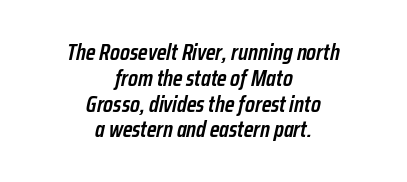
{"italic": "yes", "lean": "right", "slant_degrees": 12, "bold": "semi", "underline": "no", "align": "center", "line_spacing": "tight", "line_spacing_ratio": 1.12, "letter_spacing": "normal", "letter_spacing_em": 0.0, "glyph_px": 23}
